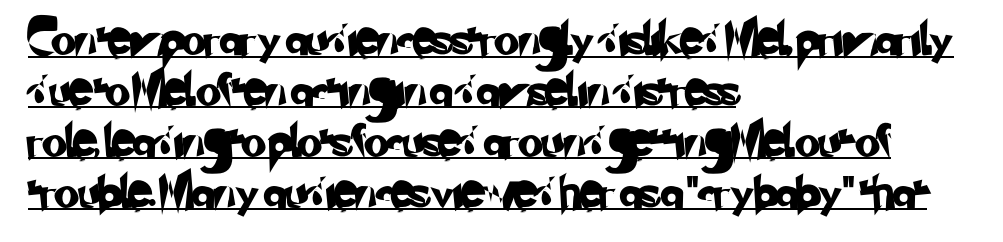
The image shows 32 px sans-serif type; set left-aligned, normal line spacing (1.59x), normal letter spacing, underlined; low stroke contrast and a small x-height.
